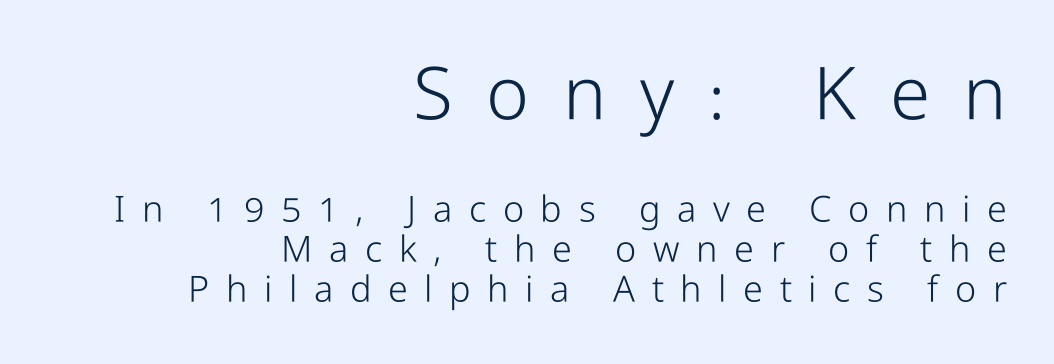
{"serif": "no", "italic": "no", "bold": "no", "weight": "light", "width": "condensed", "stroke_contrast": "low", "x_height": "medium", "monospaced": "no", "underline": "no", "align": "right", "line_spacing": "tight", "line_spacing_ratio": 1.11, "letter_spacing": "wide", "letter_spacing_em": 0.46, "larger_block": "first", "size_ratio": 2.03, "glyph_px": 73}
